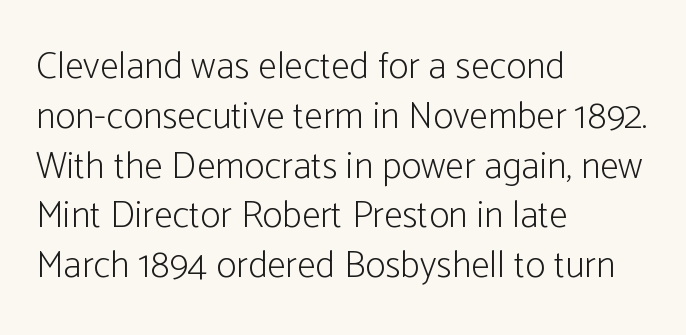
The image shows 38 px light, condensed sans-serif type, upright; set left-aligned, normal line spacing (1.31x), normal letter spacing, not underlined; low stroke contrast and a medium x-height.
